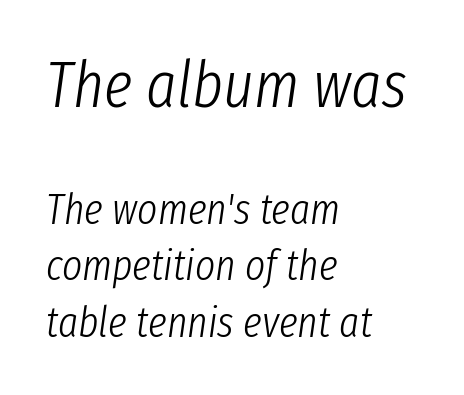
The image shows 65 px light, condensed type, italic (leaning right); set left-aligned, normal line spacing (1.31x), normal letter spacing, not underlined; the first (top) block is 1.51x larger; low stroke contrast and a medium x-height.
